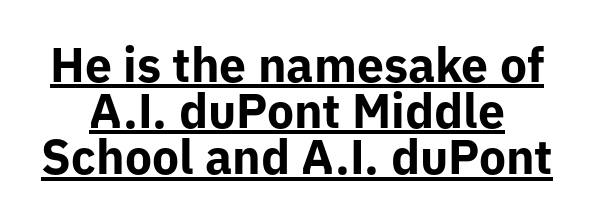
Tall strokes in this sample are plumb rather than angled. Thick stems and heavy bowls — unmistakably bold. The face used here is rendered with its standard letterfit. Baseline-to-baseline distance is barely more than the letter height. Is this a fixed-width face? No — the glyphs have proportional, varying widths. The letters carry no serifs — their stems end cleanly without finishing strokes.
